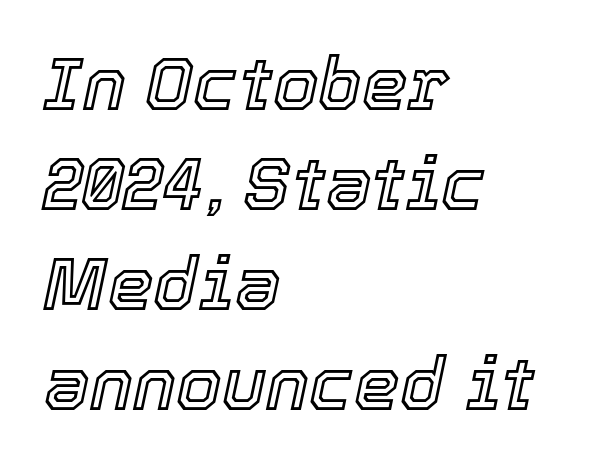
The image shows 73 px text type, italic (leaning right); set left-aligned, normal line spacing (1.37x), normal letter spacing, not underlined; a medium x-height.
